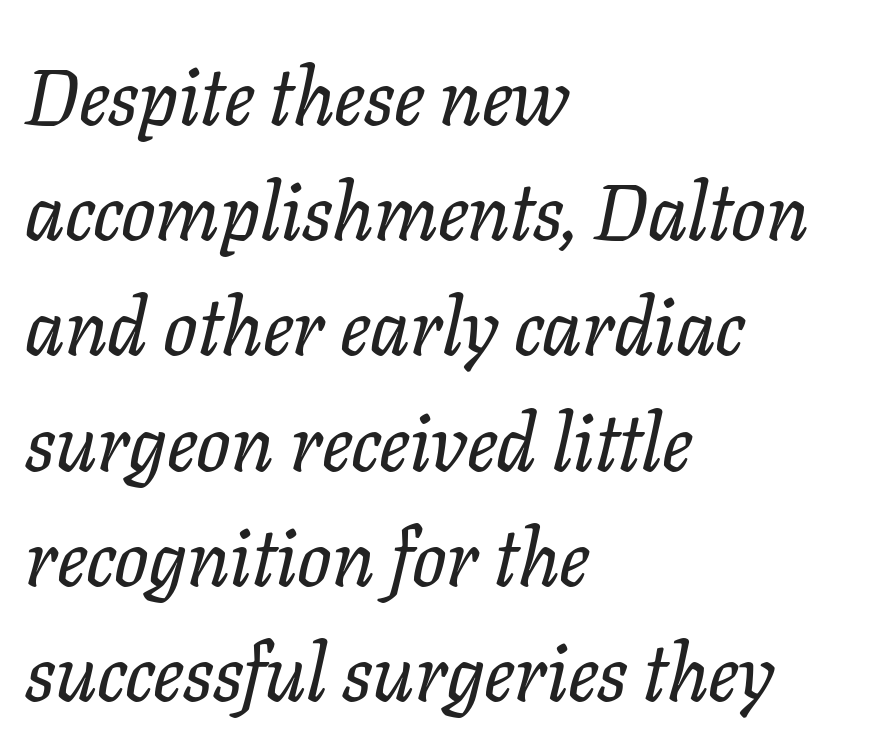
Q: Is the text italic (slanted)? A: Yes, it leans right by about 11 degrees.
Q: Is the typeface a serif or a sans-serif typeface? A: Serif.
Q: Is the text underlined? A: No.
Q: How is the paragraph aligned? A: Left-aligned.
Q: Is the spacing between letters normal or unusually wide? A: Normal.
Q: Is the spacing between lines tight, normal or loose? A: Normal.
Q: Width (condensed, normal, or wide)? A: Normal.
Q: Stroke contrast? A: Low.
Q: x-height? A: Medium.
Q: Monospaced? A: No.
